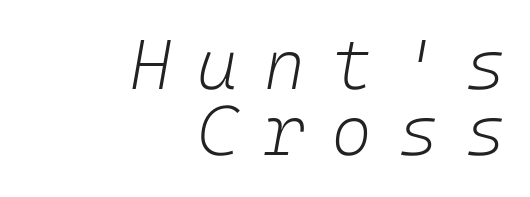
The image shows 70 px light type, italic (leaning right); set right-aligned, tight line spacing (0.95x), unusually wide letter spacing (+0.37 em), not underlined; low stroke contrast and a medium x-height.
